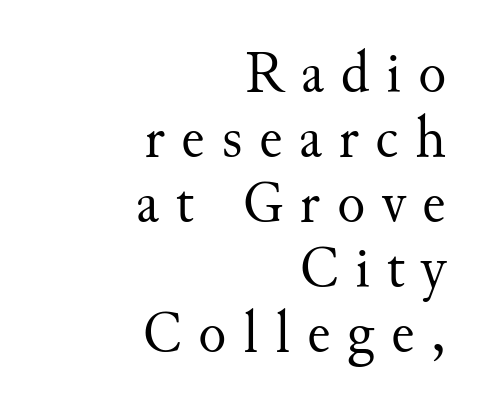
Q: Is the text bold? A: No.
Q: Is the text italic (slanted)? A: No, it is upright.
Q: Is the typeface a serif or a sans-serif typeface? A: Serif.
Q: Is the text underlined? A: No.
Q: How is the paragraph aligned? A: Right-aligned.
Q: Is the spacing between letters normal or unusually wide? A: Unusually wide.
Q: Is the spacing between lines tight, normal or loose? A: Tight.
Q: Width (condensed, normal, or wide)? A: Normal.
Q: Stroke contrast? A: Medium.
Q: x-height? A: Small.
Q: Monospaced? A: No.
